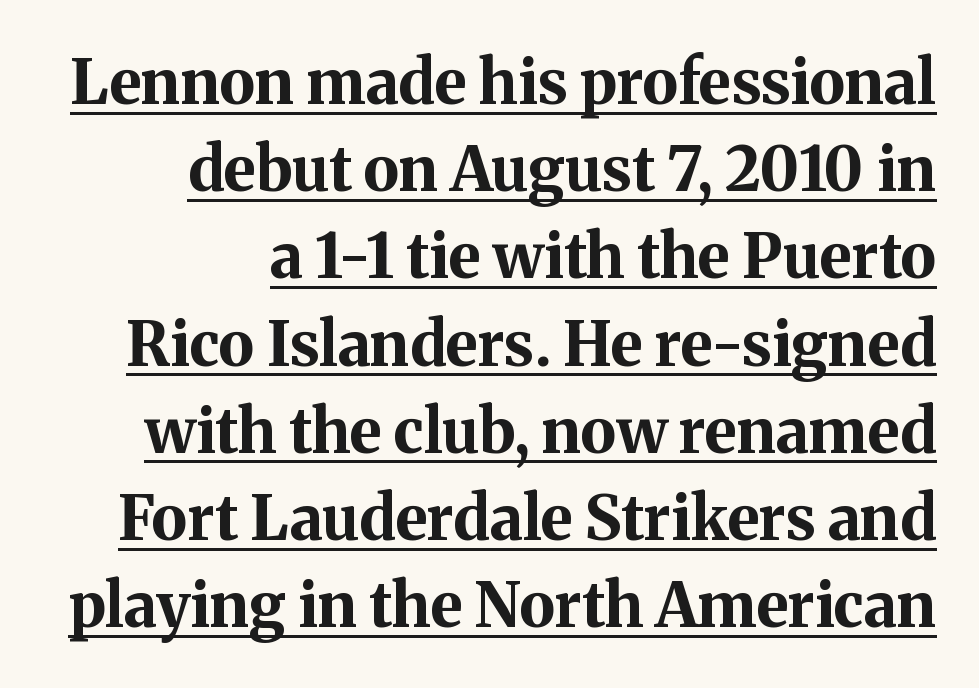
Q: Is the text bold? A: Yes.
Q: Is the text italic (slanted)? A: No, it is upright.
Q: Is the typeface a serif or a sans-serif typeface? A: Serif.
Q: Is the text underlined? A: Yes.
Q: How is the paragraph aligned? A: Right-aligned.
Q: Is the spacing between letters normal or unusually wide? A: Normal.
Q: Is the spacing between lines tight, normal or loose? A: Normal.
Q: Width (condensed, normal, or wide)? A: Normal.
Q: Stroke contrast? A: Medium.
Q: x-height? A: Medium.
Q: Monospaced? A: No.
